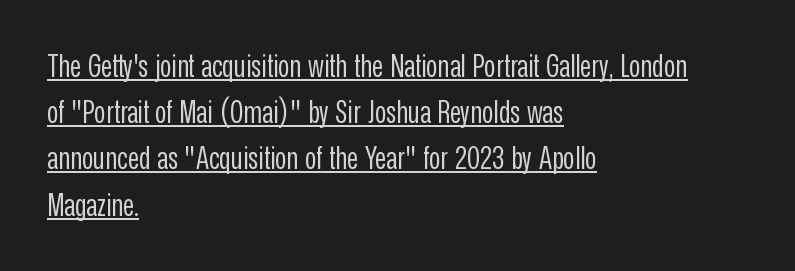
Q: Is the text bold? A: No.
Q: Is the text italic (slanted)? A: No, it is upright.
Q: Is the typeface a serif or a sans-serif typeface? A: Sans-serif.
Q: Is the text underlined? A: Yes.
Q: How is the paragraph aligned? A: Left-aligned.
Q: Is the spacing between letters normal or unusually wide? A: Normal.
Q: Is the spacing between lines tight, normal or loose? A: Normal.
Q: Width (condensed, normal, or wide)? A: Condensed.
Q: Stroke contrast? A: Low.
Q: x-height? A: Medium.
Q: Monospaced? A: No.
